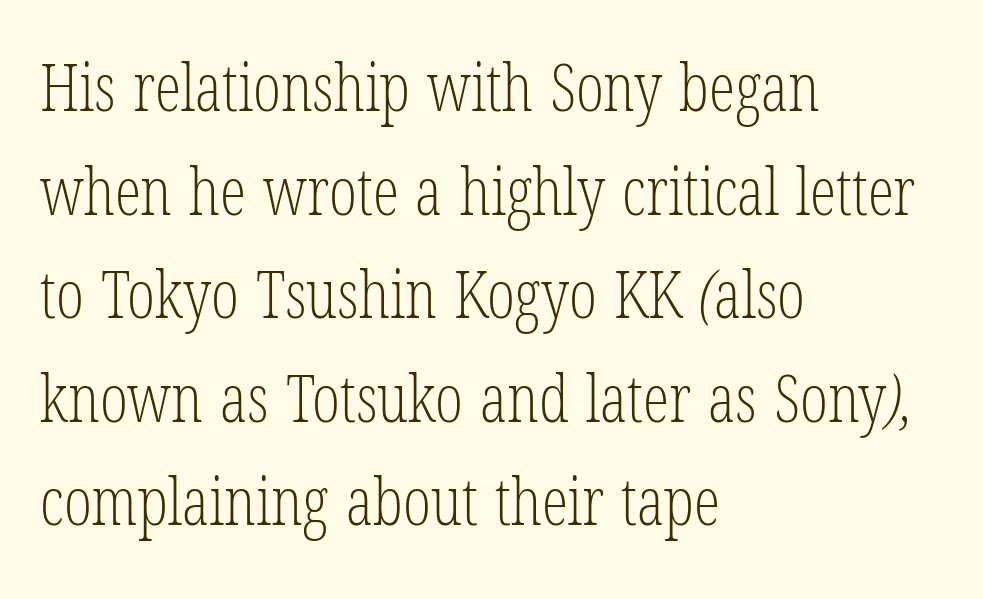
Font category for this specimen: serif. The compositor pushed each line to the left boundary. No word sits above an underline. On a weight scale, this lands at 450 or below. Looks like regular typesetting: each glyph gets only the width it needs.
